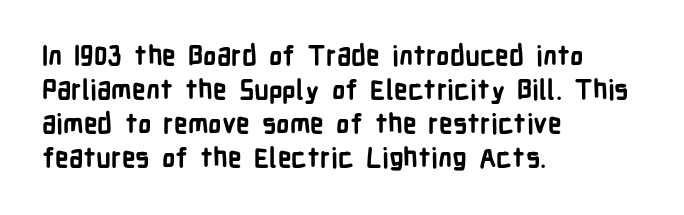
Q: Is the text bold? A: Yes.
Q: Is the text italic (slanted)? A: No, it is upright.
Q: Is the text underlined? A: No.
Q: How is the paragraph aligned? A: Left-aligned.
Q: Is the spacing between letters normal or unusually wide? A: Normal.
Q: Is the spacing between lines tight, normal or loose? A: Normal.
